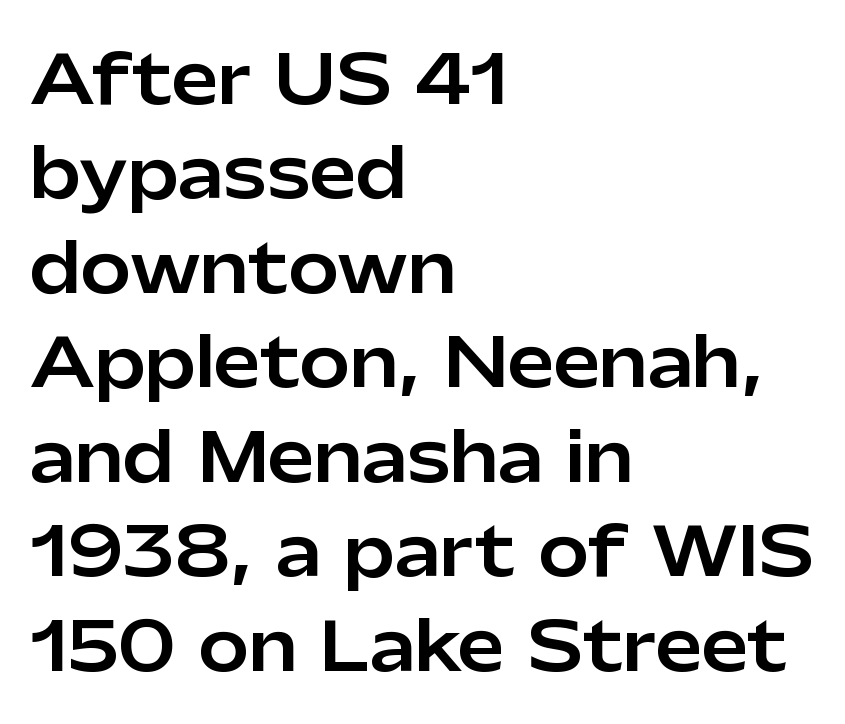
The line-height multiplier appears to be the usual default. Beneath every word, the page is bare. Italic: no, the glyphs are upright roman. You can tell from the bare stems that sans-serif type was used. Layout note: lines flush left.
